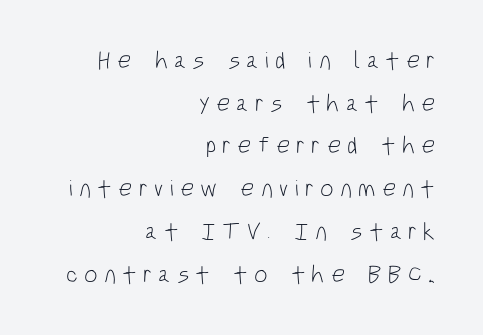
{"italic": "no", "bold": "no", "underline": "no", "align": "right", "line_spacing_ratio": 1.78, "letter_spacing": "wide", "letter_spacing_em": 0.26, "glyph_px": 24}
